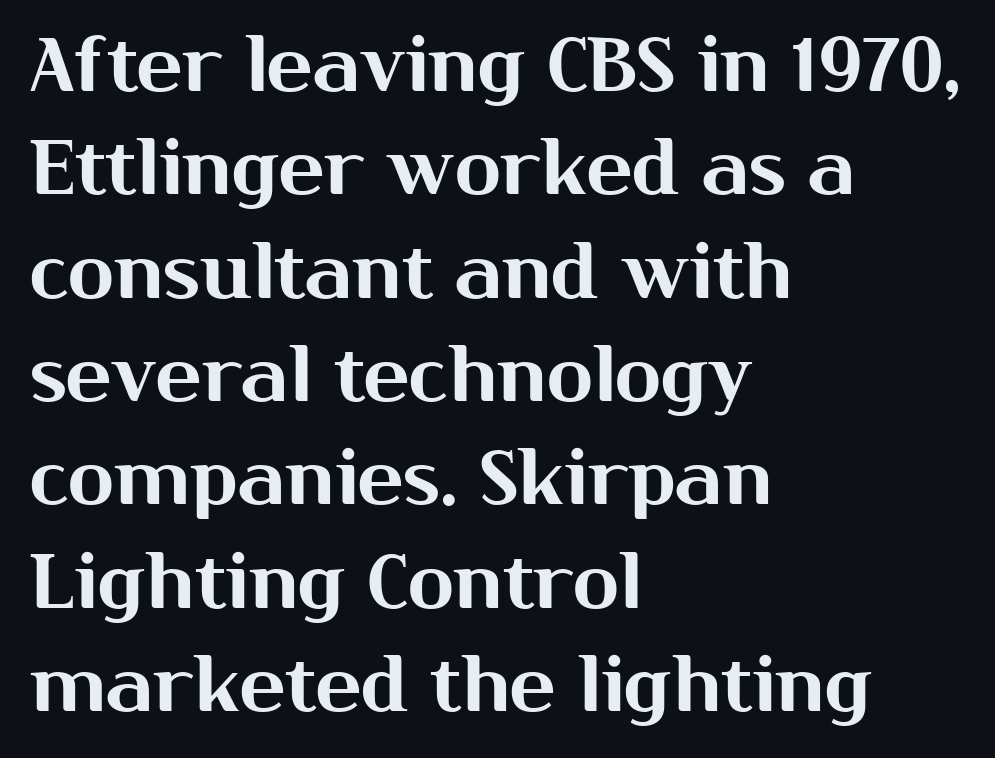
The image shows 76 px sans-serif type, upright; set left-aligned, normal line spacing (1.36x), normal letter spacing, not underlined; medium stroke contrast and a medium x-height.
